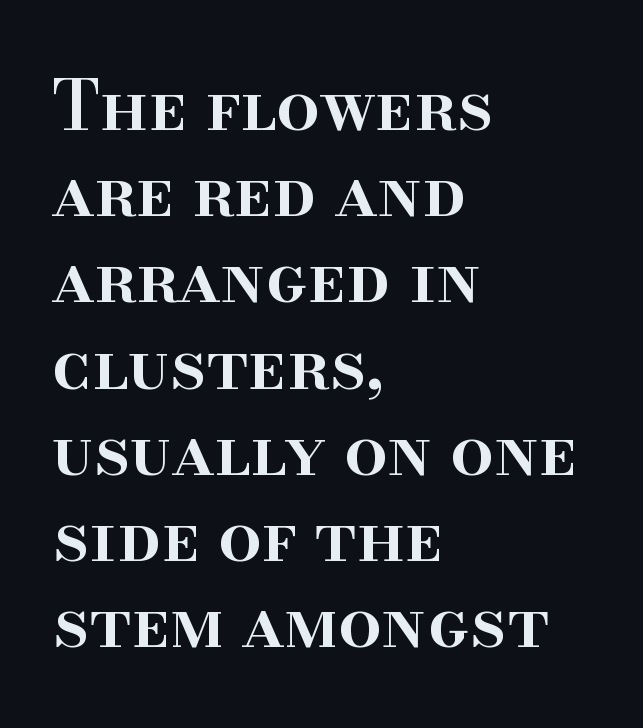
{"serif": "yes", "italic": "no", "bold": "semi", "weight": "semibold", "width": "normal", "stroke_contrast": "high", "x_height": "small", "monospaced": "no", "underline": "no", "align": "left", "line_spacing": "normal", "line_spacing_ratio": 1.25, "letter_spacing": "normal", "letter_spacing_em": 0.0, "glyph_px": 69}
